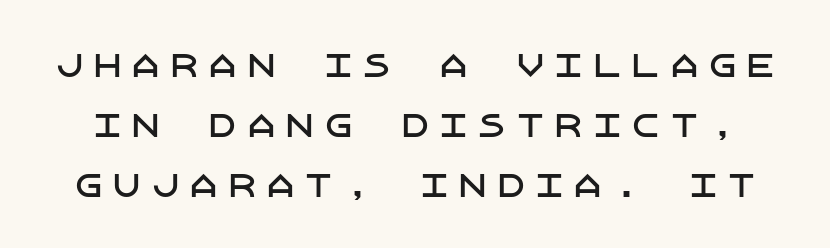
{"serif": "no", "italic": "no", "width": "normal", "stroke_contrast": "low", "x_height": "large", "underline": "no", "line_spacing": "loose", "line_spacing_ratio": 1.93, "letter_spacing": "wide", "letter_spacing_em": 0.24, "glyph_px": 31}
